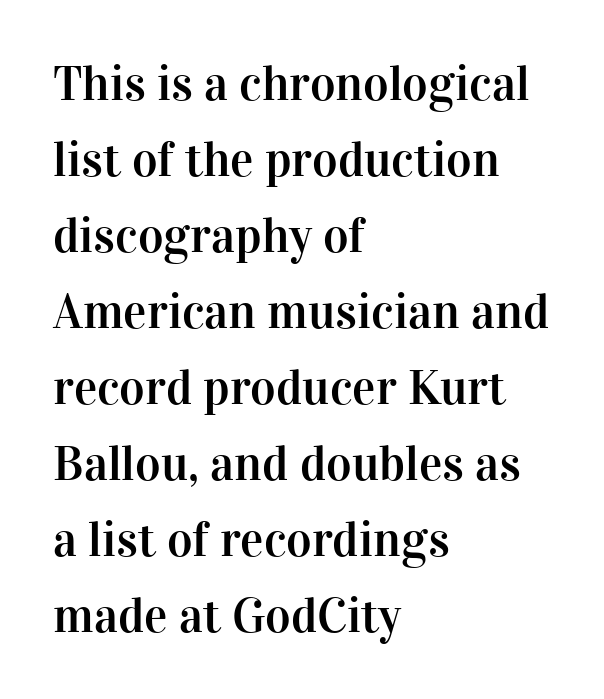
A student would call this left alignment; a typographer would say flush left, rag right. Descenders are the only things crossing below the line. Here the designer chose a conventional face with non-uniform glyph widths. I'd call this a serif setting — the letters wear small feet. Nobody touched the tracking dial on this one. No italicization has been applied; the sample stays upright.
